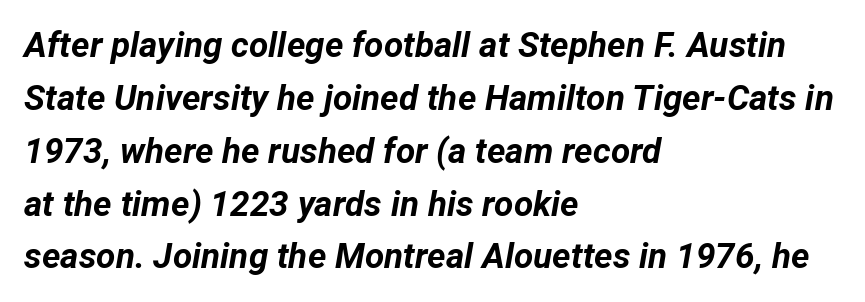
Does the leading feel generous? No, just average. Tracking here is standard; glyphs follow each other at the usual distance. This is heavy type, rendered in bold. Beneath every word, the page is bare. Line beginnings align vertically; line endings do not.
